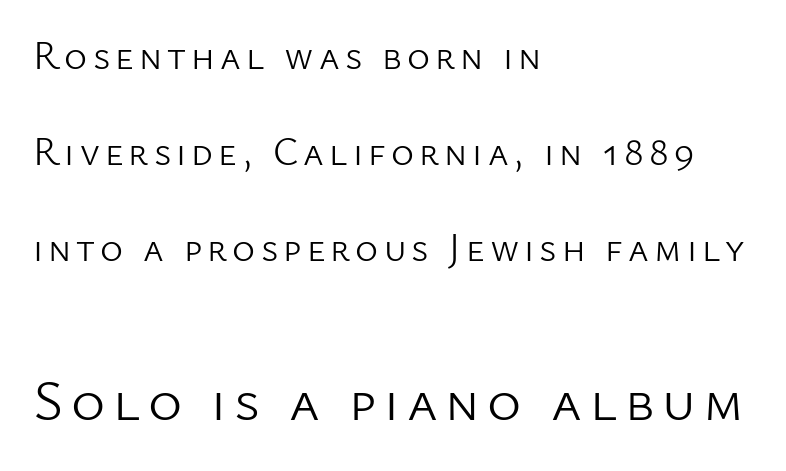
The image shows 58 px light sans-serif type, upright; set left-aligned, loose line spacing (2.46x), not underlined; the second (bottom) block is 1.49x larger; low stroke contrast and a medium x-height.
